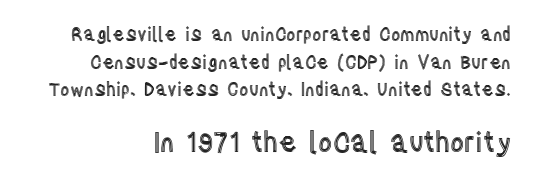
Q: Is the text italic (slanted)? A: No, it is upright.
Q: Is the text underlined? A: No.
Q: How is the paragraph aligned? A: Right-aligned.
Q: Is the spacing between letters normal or unusually wide? A: Normal.
Q: Is the spacing between lines tight, normal or loose? A: Normal.
Q: Which block of text is set in a larger size, the first (top) or the second (bottom)? A: The second (bottom) one.
